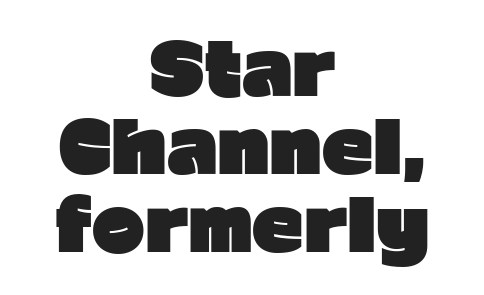
{"serif": "no", "italic": "no", "bold": "yes", "weight": "heavy", "width": "normal", "stroke_contrast": "low", "x_height": "medium", "monospaced": "no", "underline": "no", "align": "center", "line_spacing": "tight", "line_spacing_ratio": 1.1, "letter_spacing": "normal", "letter_spacing_em": 0.0, "glyph_px": 71}
